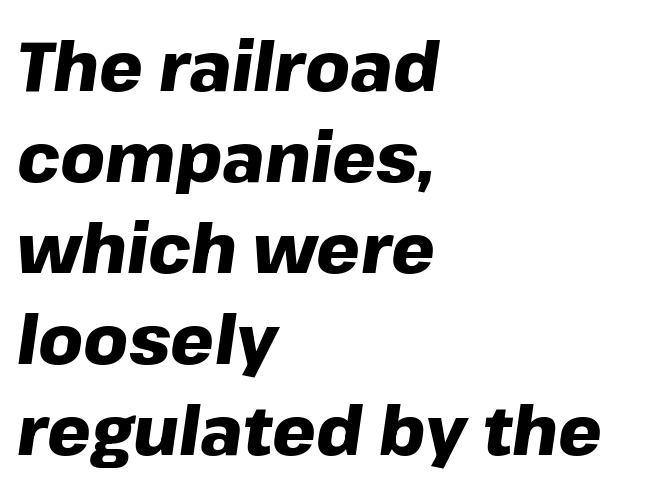
The image shows 69 px heavy type, italic (leaning right); set left-aligned, normal line spacing (1.32x), normal letter spacing, not underlined; low stroke contrast and a medium x-height.
